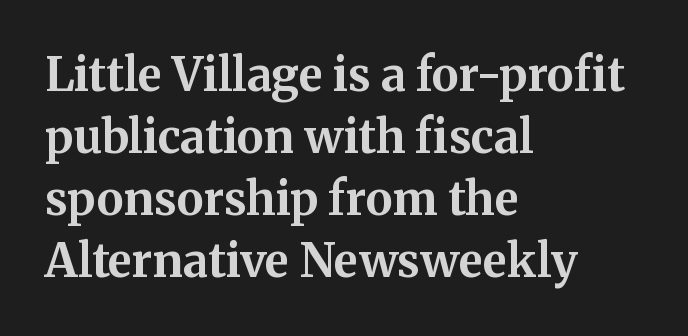
{"serif": "yes", "italic": "no", "bold": "yes", "weight": "bold", "width": "normal", "stroke_contrast": "medium", "x_height": "medium", "monospaced": "no", "underline": "no", "align": "left", "line_spacing": "normal", "line_spacing_ratio": 1.35, "letter_spacing": "normal", "letter_spacing_em": 0.0, "glyph_px": 46}
